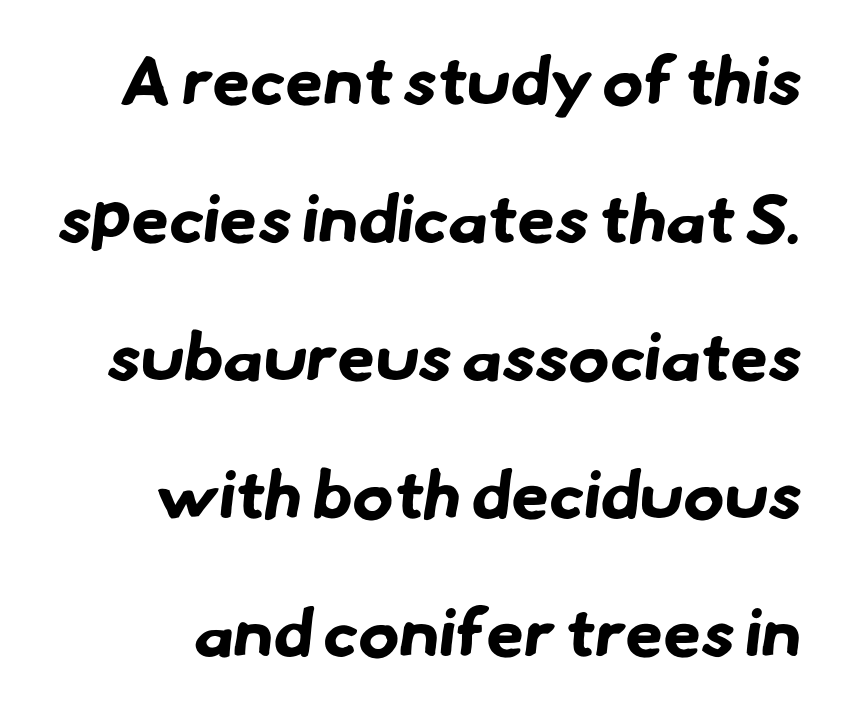
The face used here is proportionally spaced, like ordinary book or web type. The lines are spread far apart with generous leading. These lines keep a tight, regular rhythm from letter to letter. Letterform terminals end flat and unadorned throughout the passage. Descenders are the only things crossing below the line.
